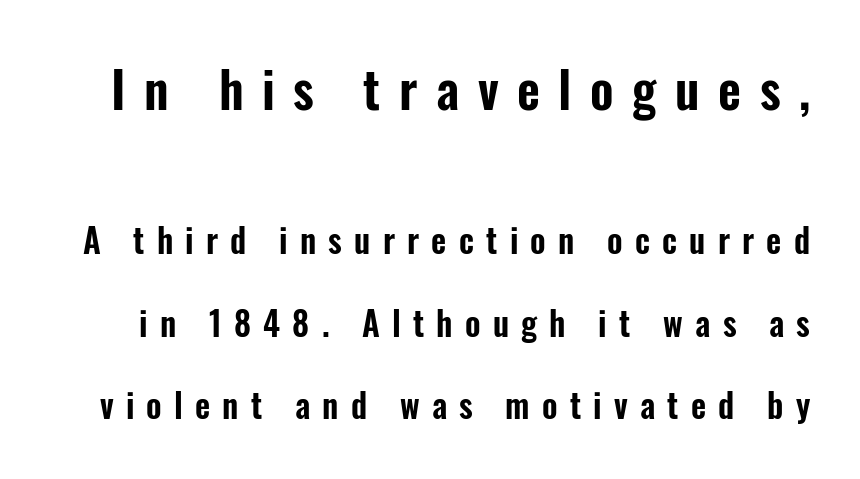
Q: Is the text italic (slanted)? A: No, it is upright.
Q: Is the typeface a serif or a sans-serif typeface? A: Sans-serif.
Q: Is the text underlined? A: No.
Q: Is the spacing between letters normal or unusually wide? A: Unusually wide.
Q: Is the spacing between lines tight, normal or loose? A: Loose.
Q: Which block of text is set in a larger size, the first (top) or the second (bottom)? A: The first (top) one.
Q: Width (condensed, normal, or wide)? A: Condensed.
Q: Stroke contrast? A: Low.
Q: x-height? A: Medium.
Q: Monospaced? A: No.
